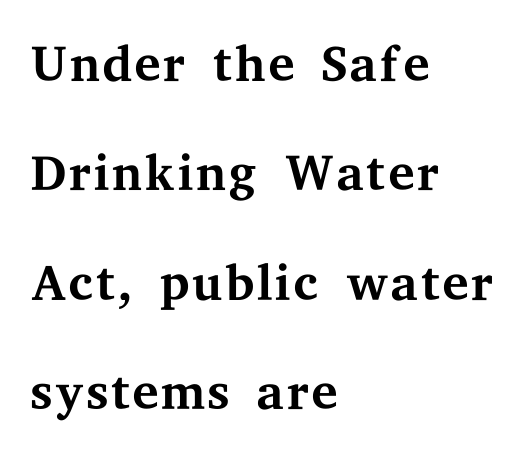
{"serif": "yes", "italic": "no", "bold": "no", "weight": "regular", "width": "wide", "stroke_contrast": "medium", "x_height": "medium", "monospaced": "no", "underline": "no", "align": "left", "line_spacing": "normal", "line_spacing_ratio": 1.46, "letter_spacing": "normal", "letter_spacing_em": 0.0, "glyph_px": 75}
